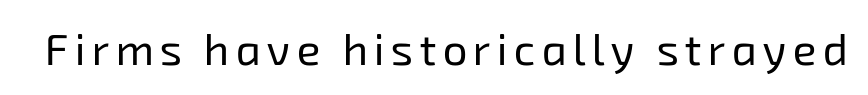
The image shows 44 px regular-weight sans-serif type; set not underlined; low stroke contrast and a medium x-height.
